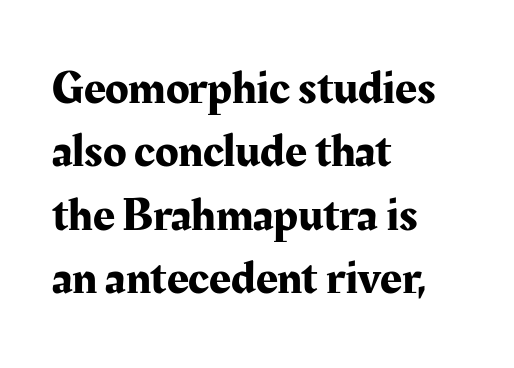
The image shows 48 px serif type, upright; set left-aligned, normal line spacing (1.32x), normal letter spacing, not underlined; medium stroke contrast and a medium x-height.
